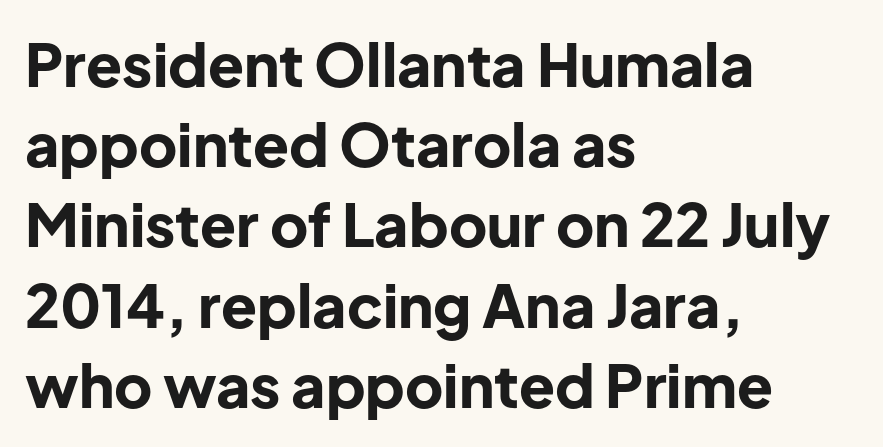
Q: Is the text bold? A: Yes.
Q: Is the text italic (slanted)? A: No, it is upright.
Q: Is the typeface a serif or a sans-serif typeface? A: Sans-serif.
Q: Is the text underlined? A: No.
Q: How is the paragraph aligned? A: Left-aligned.
Q: Is the spacing between letters normal or unusually wide? A: Normal.
Q: Is the spacing between lines tight, normal or loose? A: Normal.
Q: Width (condensed, normal, or wide)? A: Normal.
Q: Stroke contrast? A: Low.
Q: x-height? A: Medium.
Q: Monospaced? A: No.
